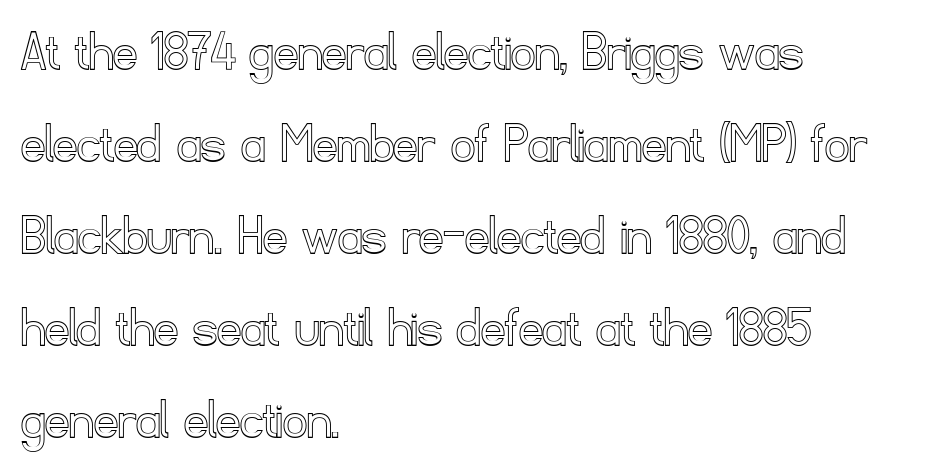
The image shows 59 px text type, upright; set left-aligned, normal line spacing (1.56x), normal letter spacing, not underlined; a small x-height.
